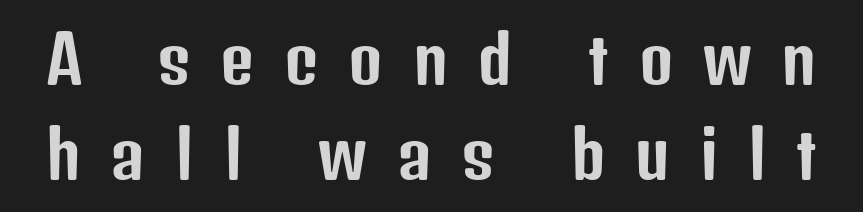
The tracking jumps out immediately: characters are airy and widely separated. Spacing verdict: proportional, widths tailored to each character. In terms of leading, this rendering sits right in the middle. Unmarked baselines from the first word to the last.
